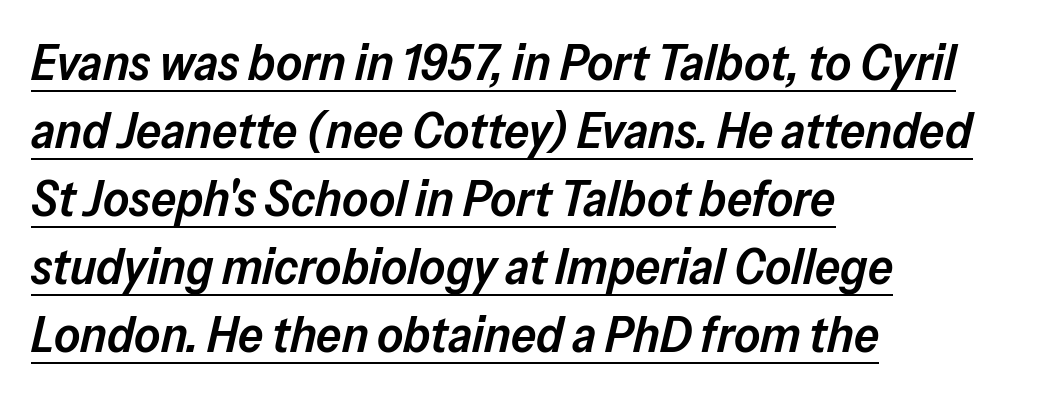
Q: Is the text bold? A: Semi-bold.
Q: Is the text italic (slanted)? A: Yes, it leans right by about 13 degrees.
Q: Is the text underlined? A: Yes.
Q: How is the paragraph aligned? A: Left-aligned.
Q: Is the spacing between letters normal or unusually wide? A: Normal.
Q: Is the spacing between lines tight, normal or loose? A: Normal.
Q: Width (condensed, normal, or wide)? A: Normal.
Q: Stroke contrast? A: Low.
Q: x-height? A: Medium.
Q: Monospaced? A: No.
